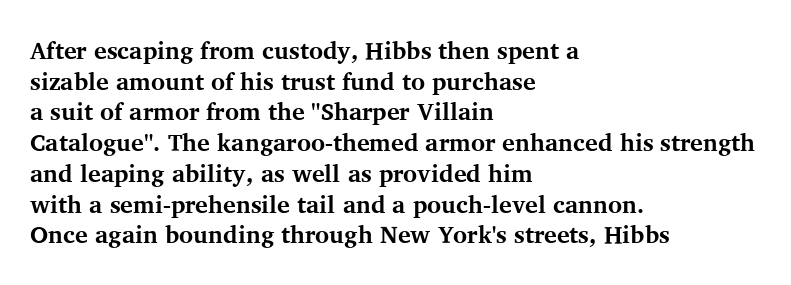
The image shows 24 px bold type, upright; set left-aligned, normal line spacing (1.28x), normal letter spacing, not underlined.
